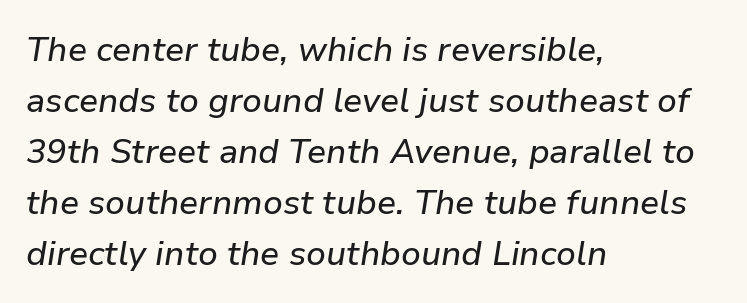
The image shows 34 px text type, italic (leaning right); set left-aligned, normal line spacing (1.5x), normal letter spacing, not underlined; low stroke contrast and a medium x-height.
